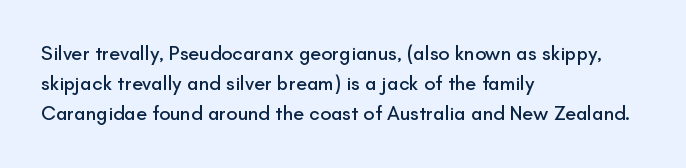
The image shows 20 px text type, upright; set left-aligned, normal line spacing (1.51x), normal letter spacing, not underlined.
